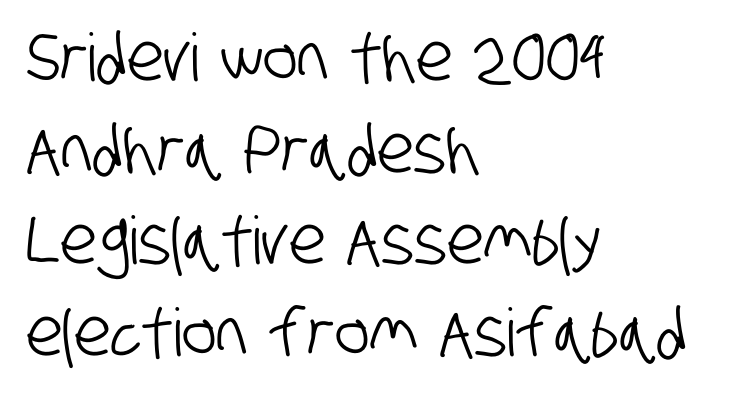
Q: Is the typeface a serif or a sans-serif typeface? A: Sans-serif.
Q: Is the text underlined? A: No.
Q: How is the paragraph aligned? A: Left-aligned.
Q: Is the spacing between letters normal or unusually wide? A: Normal.
Q: Is the spacing between lines tight, normal or loose? A: Normal.
Q: Width (condensed, normal, or wide)? A: Condensed.
Q: Stroke contrast? A: Low.
Q: x-height? A: Large.
Q: Monospaced? A: No.
